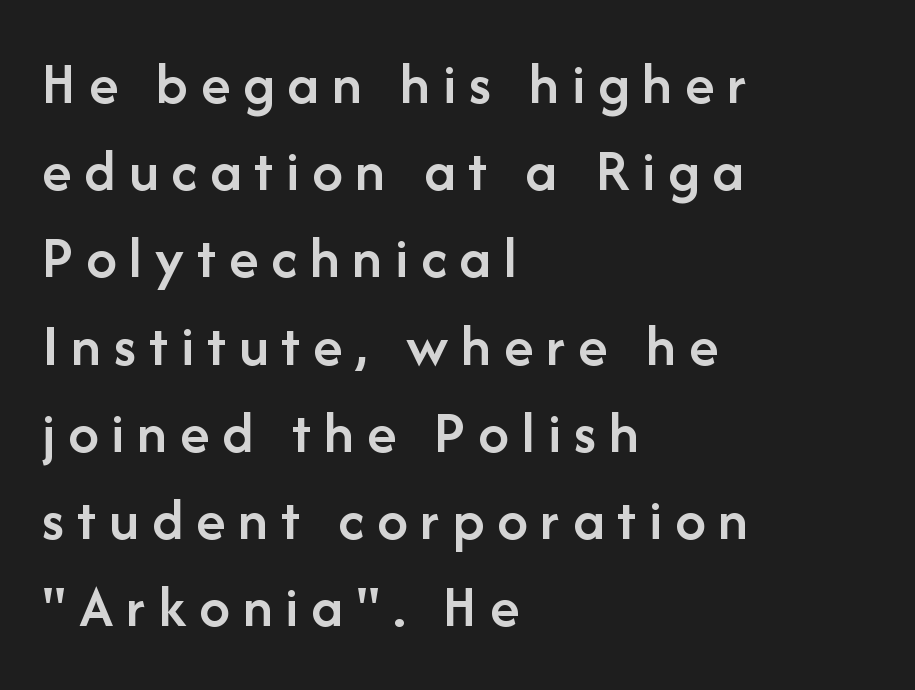
{"serif": "no", "italic": "no", "bold": "semi", "weight": "semibold", "width": "normal", "stroke_contrast": "low", "x_height": "medium", "monospaced": "no", "underline": "no", "align": "left", "line_spacing": "normal", "line_spacing_ratio": 1.43, "letter_spacing": "wide", "letter_spacing_em": 0.21, "glyph_px": 61}
